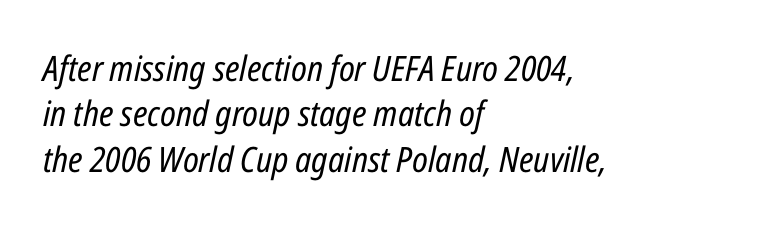
This sample uses an oblique cut, with every glyph tilted off the vertical. The lines sit at an ordinary, default distance from one another. The letters advance in unequal steps, a hallmark of proportional type. The letterforms sit at book weight or below.
